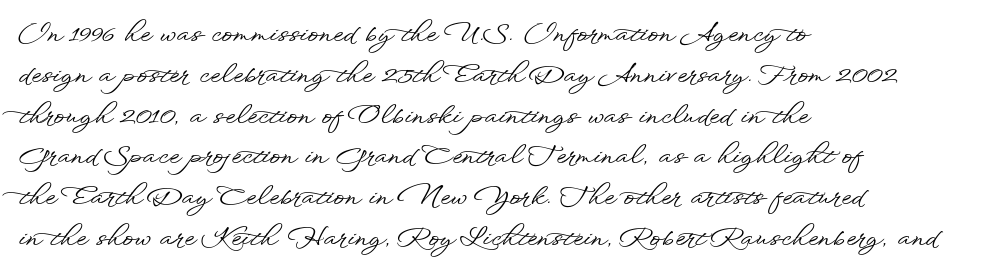
Q: Is the text italic (slanted)? A: Yes.
Q: Is the text underlined? A: No.
Q: How is the paragraph aligned? A: Left-aligned.
Q: Is the spacing between letters normal or unusually wide? A: Normal.
Q: Is the spacing between lines tight, normal or loose? A: Normal.
